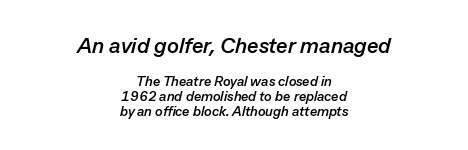
Default kerning and tracking; the words read as compact shapes. This sample is center-justified, so both line endings float freely. The words here are not underlined. The passage shown leans; its letterforms are oblique. Pretty heavy lettering here — definitely bold.
